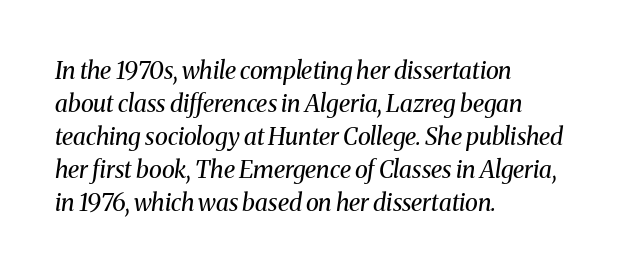
{"italic": "yes", "lean": "right", "slant_degrees": 8, "bold": "no", "underline": "no", "align": "left", "line_spacing": "normal", "line_spacing_ratio": 1.38, "letter_spacing": "normal", "letter_spacing_em": 0.0, "glyph_px": 24}
